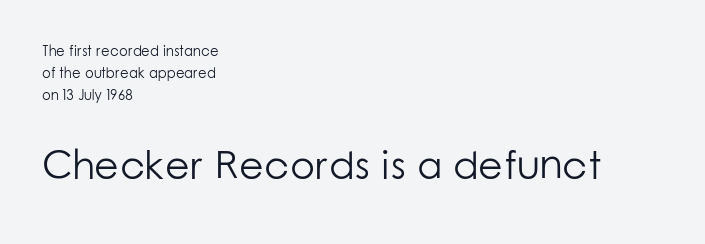
The image shows 40 px light sans-serif type, upright; set left-aligned, normal line spacing (1.56x), normal letter spacing, not underlined; the second (bottom) block is 2.86x larger; low stroke contrast and a medium x-height.
